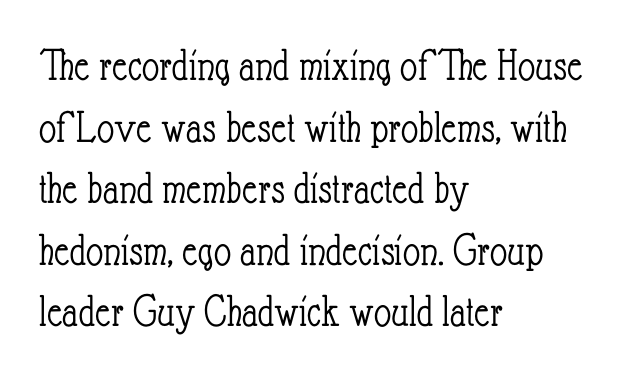
The image shows 47 px light, condensed type, upright; set left-aligned, normal line spacing (1.31x), normal letter spacing, not underlined; low stroke contrast and a small x-height.
